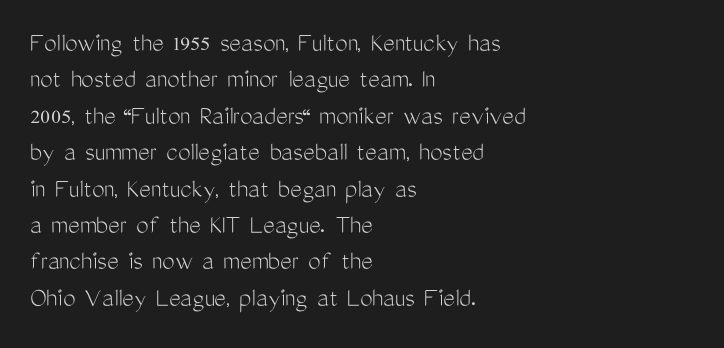
How are the letters spaced? Ordinarily, with no added tracking. Decoration check: the copy has no underline. Vertical strokes here are truly vertical. Evenly set lines give the paragraph a standard silhouette.
